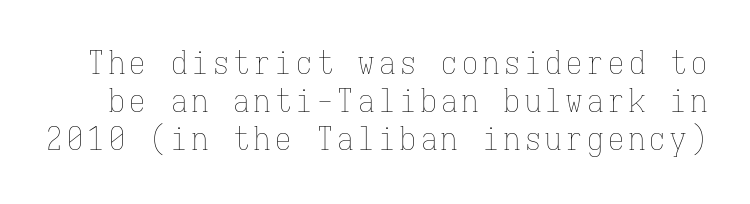
{"italic": "no", "bold": "no", "weight": "thin", "width": "condensed", "stroke_contrast": "low", "x_height": "medium", "monospaced": "yes", "underline": "no", "line_spacing_ratio": 1.19, "glyph_px": 32}
